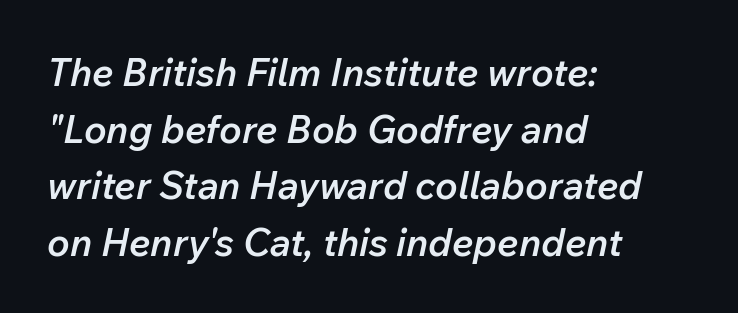
The image shows 38 px semibold type, italic (leaning right); set left-aligned, normal line spacing (1.49x), normal letter spacing, not underlined; low stroke contrast and a medium x-height.
